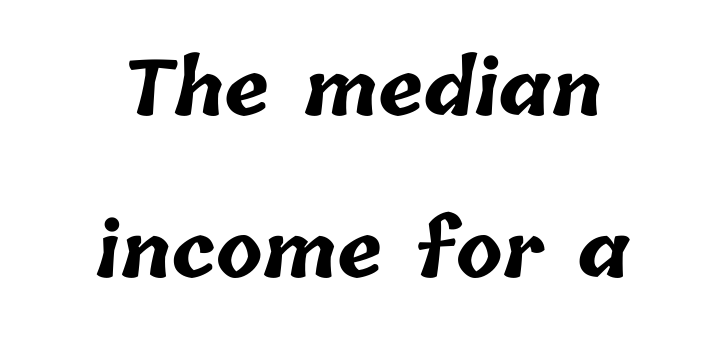
Q: Is the text bold? A: Yes.
Q: Is the text underlined? A: No.
Q: How is the paragraph aligned? A: Centered.
Q: Is the spacing between letters normal or unusually wide? A: Normal.
Q: Is the spacing between lines tight, normal or loose? A: Loose.
Q: Width (condensed, normal, or wide)? A: Normal.
Q: Stroke contrast? A: Low.
Q: x-height? A: Medium.
Q: Monospaced? A: No.
